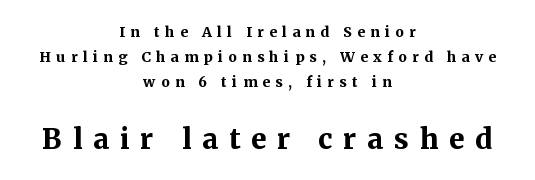
Q: Is the text bold? A: Yes.
Q: Is the text italic (slanted)? A: No, it is upright.
Q: Is the typeface a serif or a sans-serif typeface? A: Serif.
Q: Is the text underlined? A: No.
Q: How is the paragraph aligned? A: Centered.
Q: Is the spacing between letters normal or unusually wide? A: Unusually wide.
Q: Which block of text is set in a larger size, the first (top) or the second (bottom)? A: The second (bottom) one.
Q: Width (condensed, normal, or wide)? A: Normal.
Q: Stroke contrast? A: Medium.
Q: x-height? A: Medium.
Q: Monospaced? A: No.
